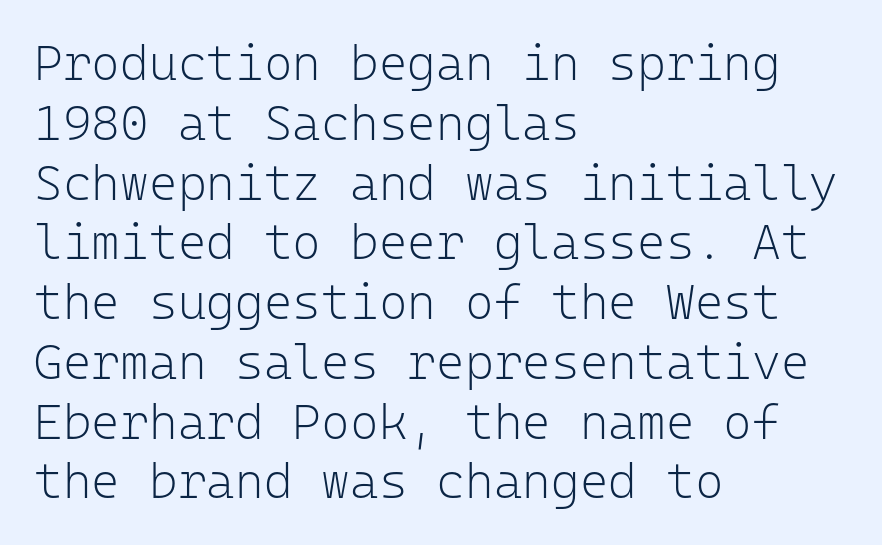
Q: Is the text bold? A: No.
Q: Is the text italic (slanted)? A: No, it is upright.
Q: Is the typeface a serif or a sans-serif typeface? A: Sans-serif.
Q: Is the text underlined? A: No.
Q: How is the paragraph aligned? A: Left-aligned.
Q: Is the spacing between letters normal or unusually wide? A: Normal.
Q: Width (condensed, normal, or wide)? A: Normal.
Q: Stroke contrast? A: Low.
Q: x-height? A: Medium.
Q: Monospaced? A: Yes.
